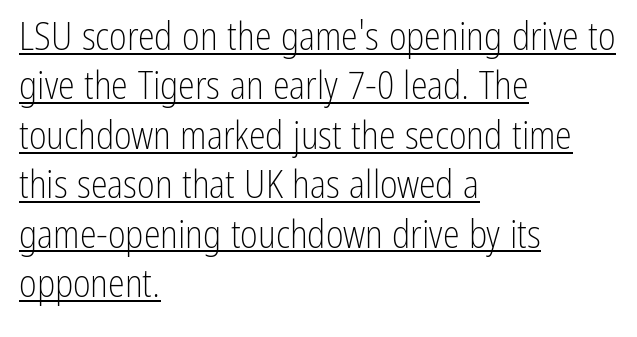
Standard letterfit; no display-style spreading of the glyphs. Students, observe: this is what conventionally led text looks like. You could not count columns in this text — the font is proportionally spaced. Posture: vertical.
